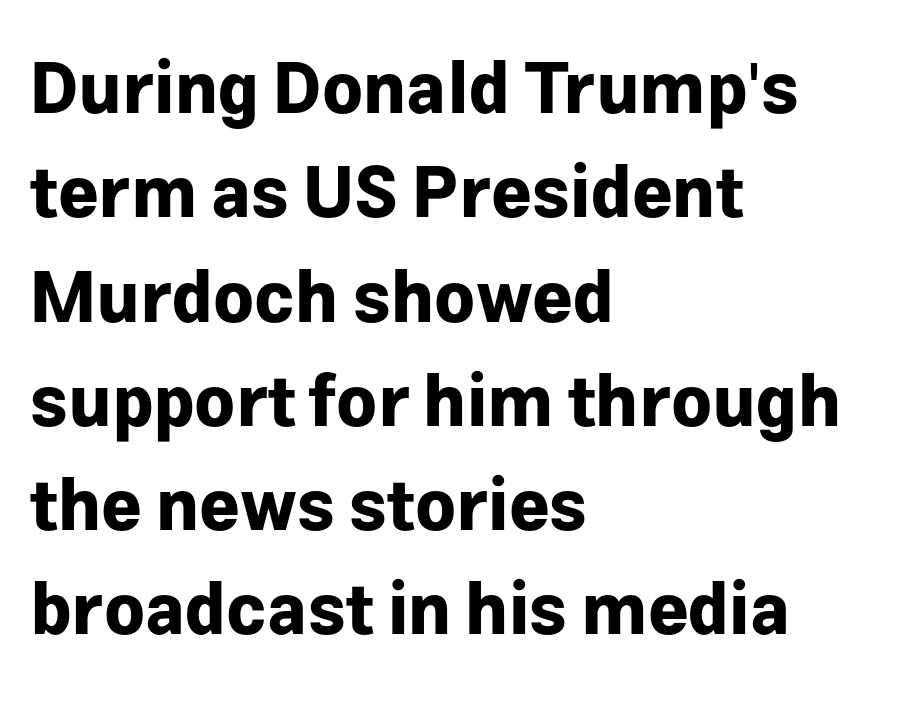
{"serif": "no", "italic": "no", "bold": "yes", "weight": "bold", "width": "normal", "stroke_contrast": "low", "x_height": "medium", "monospaced": "no", "underline": "no", "align": "left", "line_spacing": "normal", "line_spacing_ratio": 1.49, "letter_spacing": "normal", "letter_spacing_em": 0.0, "glyph_px": 70}
